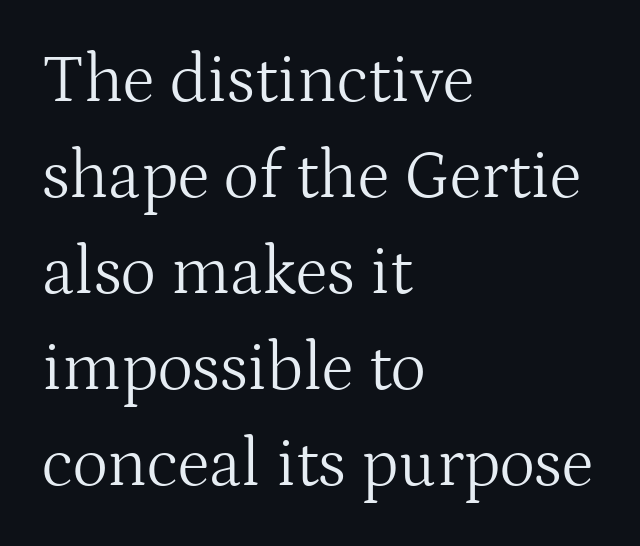
The image shows 68 px light serif type, upright; set left-aligned, normal line spacing (1.41x), normal letter spacing, not underlined; medium stroke contrast and a medium x-height.
